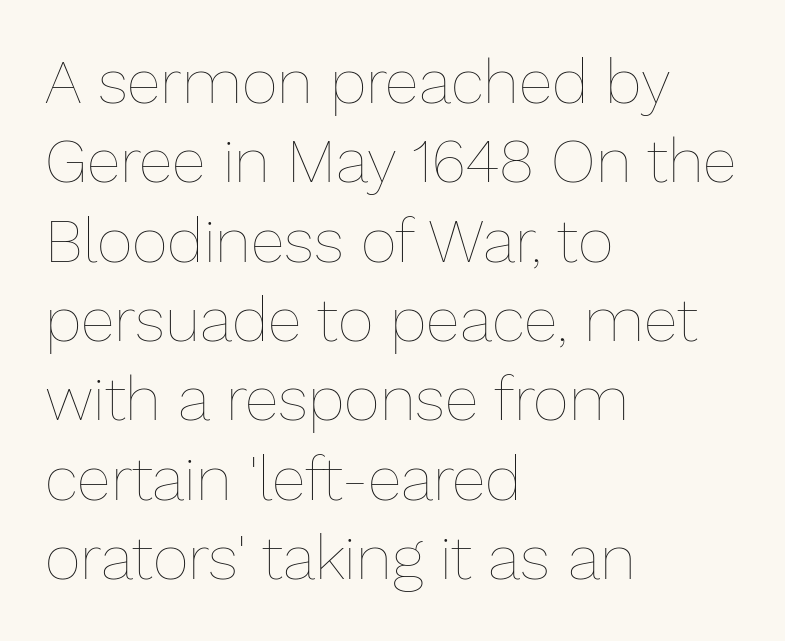
Q: Is the text bold? A: No.
Q: Is the text italic (slanted)? A: No, it is upright.
Q: Is the text underlined? A: No.
Q: How is the paragraph aligned? A: Left-aligned.
Q: Is the spacing between letters normal or unusually wide? A: Normal.
Q: Is the spacing between lines tight, normal or loose? A: Normal.
Q: Width (condensed, normal, or wide)? A: Normal.
Q: Stroke contrast? A: Low.
Q: x-height? A: Medium.
Q: Monospaced? A: No.
